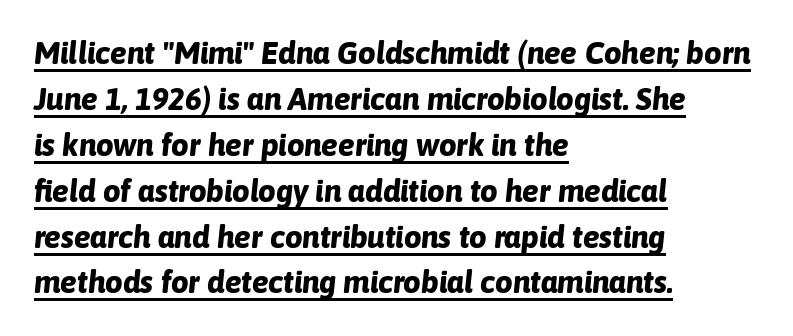
{"italic": "yes", "lean": "right", "slant_degrees": 6, "bold": "yes", "weight": "bold", "width": "normal", "stroke_contrast": "low", "x_height": "medium", "monospaced": "no", "underline": "yes", "align": "left", "line_spacing": "normal", "line_spacing_ratio": 1.48, "letter_spacing": "normal", "letter_spacing_em": 0.0, "glyph_px": 31}
